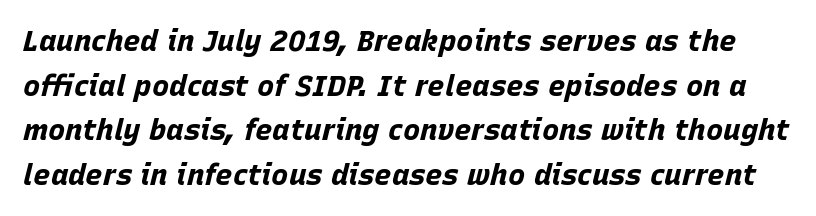
Q: Is the text bold? A: Yes.
Q: Is the text italic (slanted)? A: Yes, it leans right by about 15 degrees.
Q: Is the text underlined? A: No.
Q: Is the spacing between letters normal or unusually wide? A: Normal.
Q: Is the spacing between lines tight, normal or loose? A: Normal.
Q: Width (condensed, normal, or wide)? A: Normal.
Q: Stroke contrast? A: Low.
Q: x-height? A: Large.
Q: Monospaced? A: No.
